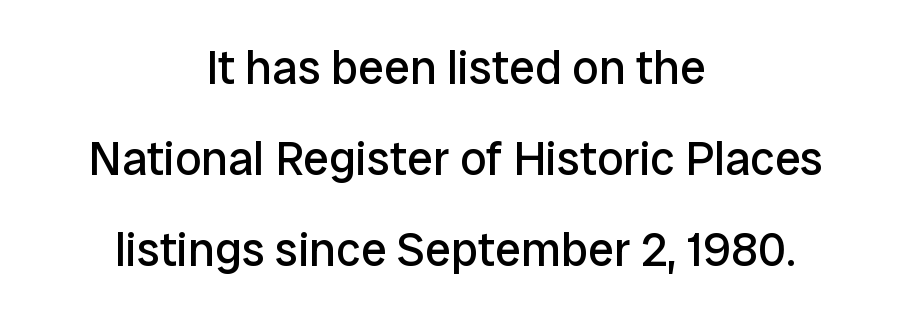
{"serif": "no", "italic": "no", "bold": "no", "weight": "regular", "width": "normal", "stroke_contrast": "low", "x_height": "medium", "monospaced": "no", "underline": "no", "align": "center", "line_spacing": "loose", "line_spacing_ratio": 1.94, "letter_spacing": "normal", "letter_spacing_em": 0.0, "glyph_px": 47}
